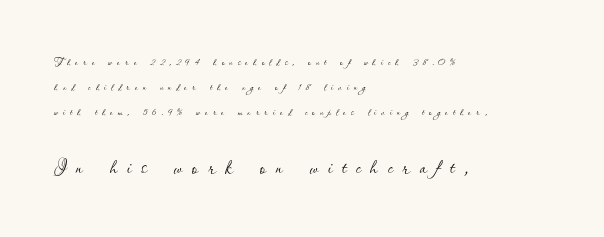
{"bold": "no", "weight": "thin", "width": "normal", "stroke_contrast": "low", "x_height": "small", "monospaced": "no", "underline": "no", "align": "left", "line_spacing_ratio": 1.8, "letter_spacing": "wide", "letter_spacing_em": 0.33, "larger_block": "second", "size_ratio": 2.0, "glyph_px": 28}
